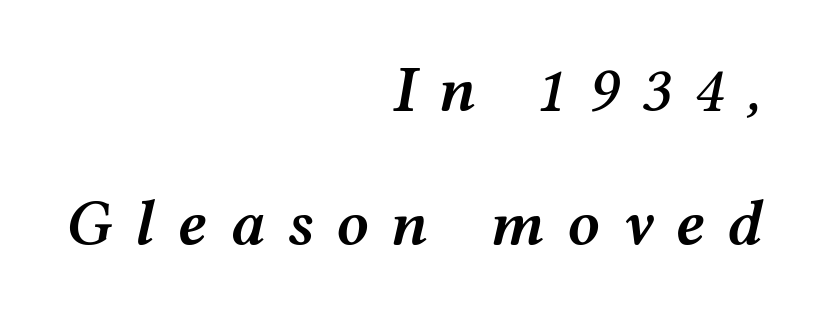
The lettering tilts uniformly, giving the passage an italic look. The passage is arranged like a letterhead date or caption credit — flush right. A bare baseline throughout the passage. The face used here is a semibold: visibly heavier than regular, lighter than bold.
